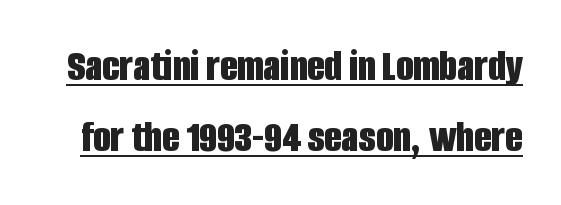
Q: Is the text bold? A: Yes.
Q: Is the text italic (slanted)? A: No, it is upright.
Q: Is the typeface a serif or a sans-serif typeface? A: Sans-serif.
Q: Is the text underlined? A: Yes.
Q: Is the spacing between letters normal or unusually wide? A: Normal.
Q: Is the spacing between lines tight, normal or loose? A: Normal.
Q: Width (condensed, normal, or wide)? A: Condensed.
Q: Stroke contrast? A: Low.
Q: x-height? A: Large.
Q: Monospaced? A: No.
